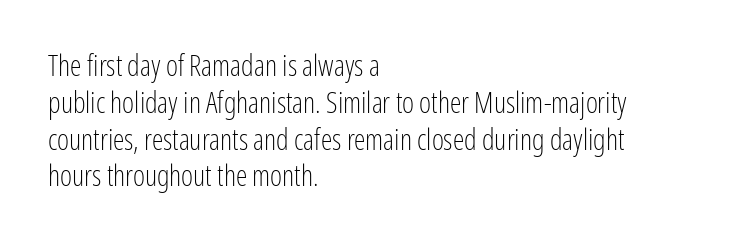
{"serif": "no", "italic": "no", "bold": "no", "weight": "light", "width": "condensed", "stroke_contrast": "low", "x_height": "medium", "monospaced": "no", "underline": "no", "align": "left", "line_spacing": "normal", "line_spacing_ratio": 1.27, "letter_spacing": "normal", "letter_spacing_em": 0.0, "glyph_px": 29}
